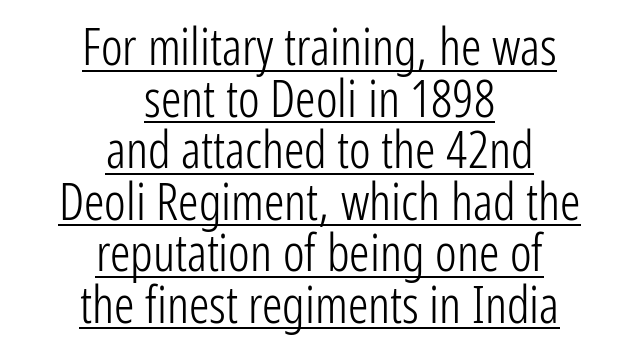
Q: Is the text bold? A: No.
Q: Is the text italic (slanted)? A: No, it is upright.
Q: Is the typeface a serif or a sans-serif typeface? A: Sans-serif.
Q: Is the text underlined? A: Yes.
Q: How is the paragraph aligned? A: Centered.
Q: Is the spacing between letters normal or unusually wide? A: Normal.
Q: Is the spacing between lines tight, normal or loose? A: Tight.
Q: Width (condensed, normal, or wide)? A: Condensed.
Q: Stroke contrast? A: Low.
Q: x-height? A: Medium.
Q: Monospaced? A: No.
